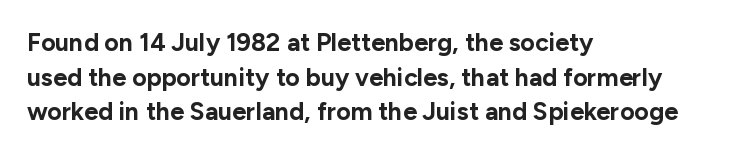
The type sits square on the baseline with zero lean. Summary of weight: heavy, a full bold. Rule under the text: the space is simply empty. Is the letter spacing exaggerated? No — it looks like the ordinary default.
